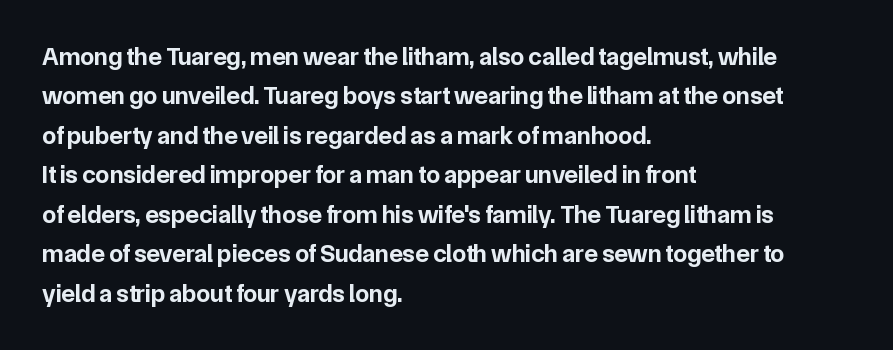
{"italic": "no", "bold": "yes", "underline": "no", "align": "left", "line_spacing": "normal", "line_spacing_ratio": 1.58, "letter_spacing": "normal", "letter_spacing_em": 0.0, "glyph_px": 25}
